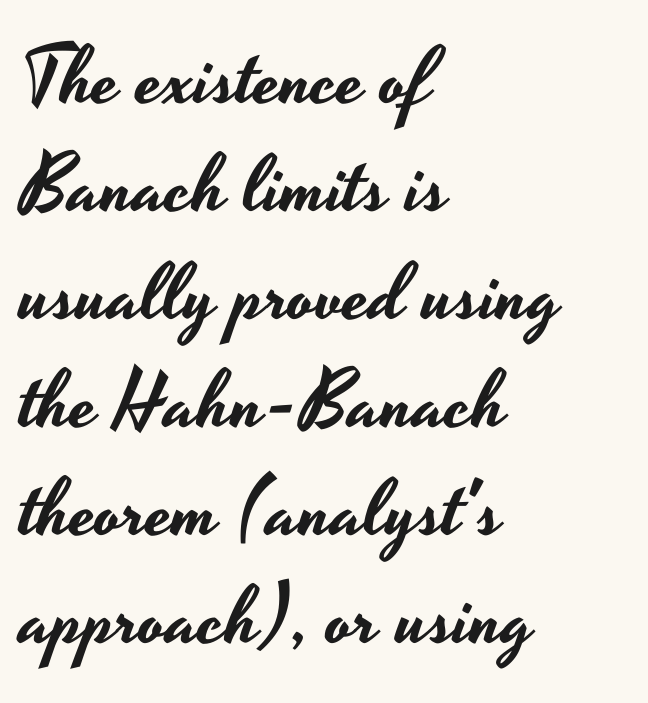
{"serif": "no", "width": "wide", "stroke_contrast": "low", "x_height": "small", "monospaced": "no", "underline": "no", "align": "left", "line_spacing": "normal", "line_spacing_ratio": 1.35, "letter_spacing": "normal", "letter_spacing_em": 0.0, "glyph_px": 80}
